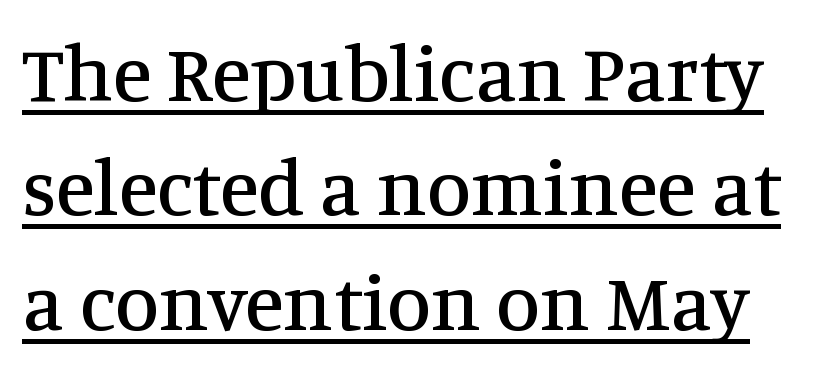
{"serif": "yes", "italic": "no", "width": "normal", "stroke_contrast": "medium", "x_height": "large", "monospaced": "no", "underline": "yes", "line_spacing": "normal", "line_spacing_ratio": 1.43, "letter_spacing": "normal", "letter_spacing_em": 0.0, "glyph_px": 80}
